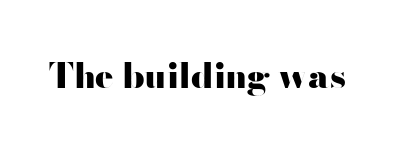
Q: Is the text bold? A: Yes.
Q: Is the text italic (slanted)? A: No, it is upright.
Q: Is the typeface a serif or a sans-serif typeface? A: Serif.
Q: Is the text underlined? A: No.
Q: Is the spacing between letters normal or unusually wide? A: Normal.
Q: Width (condensed, normal, or wide)? A: Wide.
Q: Stroke contrast? A: High.
Q: x-height? A: Small.
Q: Monospaced? A: No.
